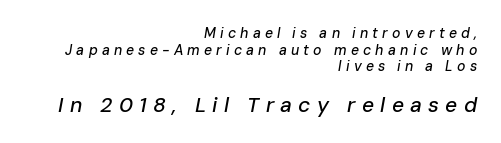
Notice how the passage keeps a crisp vertical edge on the right only. Is the lower block the larger one? Yes — the lower block carries the bigger type. Style check: oblique. Nobody drew a line under any word here.
